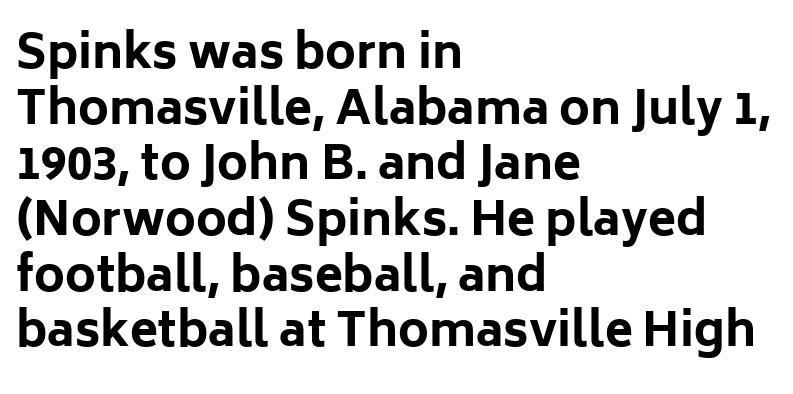
Q: Is the text bold? A: Yes.
Q: Is the text italic (slanted)? A: No, it is upright.
Q: Is the typeface a serif or a sans-serif typeface? A: Sans-serif.
Q: Is the text underlined? A: No.
Q: How is the paragraph aligned? A: Left-aligned.
Q: Is the spacing between letters normal or unusually wide? A: Normal.
Q: Width (condensed, normal, or wide)? A: Normal.
Q: Stroke contrast? A: Low.
Q: x-height? A: Medium.
Q: Monospaced? A: No.
